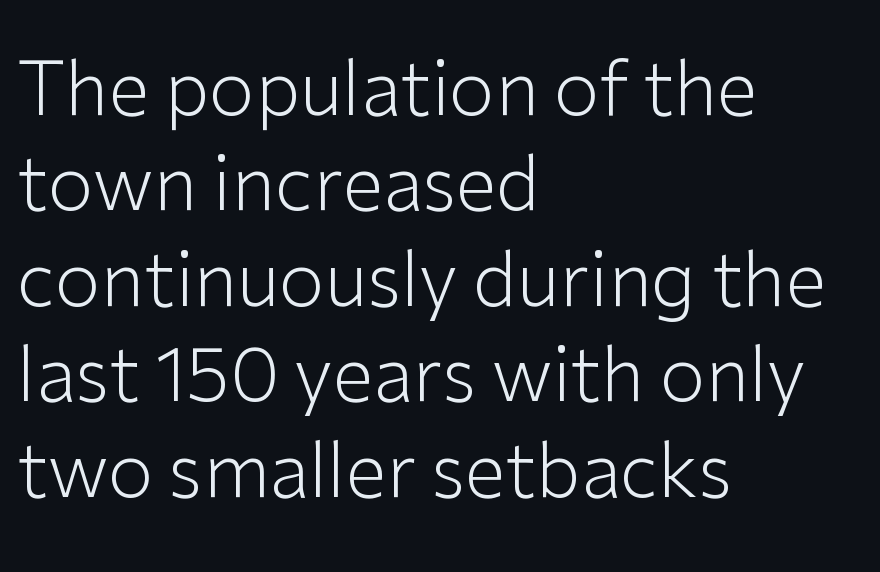
Weight class: somewhere from thin through regular. Quick note: not italic, upright. One glance says typical: line gaps are just what's usual. Tracking here is standard; glyphs follow each other at the usual distance. Letterform terminals end flat and unadorned throughout the passage.
